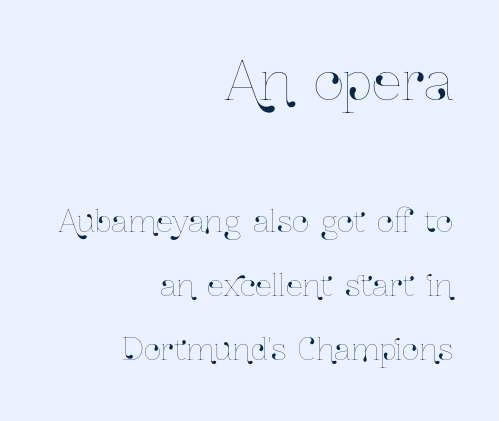
Line ends are locked; line starts wander. If you squint, the top block still reads clearly — it's the larger of the two. The letters advance in unequal steps, a hallmark of proportional type. The gaps between neighbouring characters are ordinary and unremarkable. This rendering features lettering with no underline.
